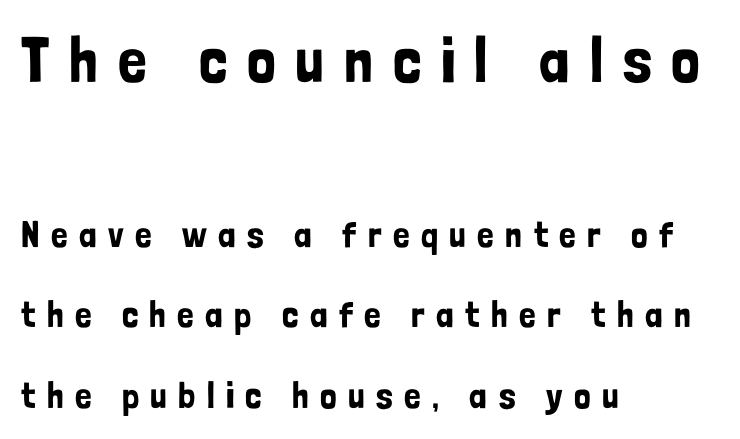
{"serif": "no", "italic": "no", "width": "condensed", "stroke_contrast": "low", "x_height": "medium", "monospaced": "no", "underline": "no", "align": "left", "line_spacing": "loose", "line_spacing_ratio": 2.18, "letter_spacing": "wide", "letter_spacing_em": 0.31, "larger_block": "first", "size_ratio": 1.73, "glyph_px": 64}
